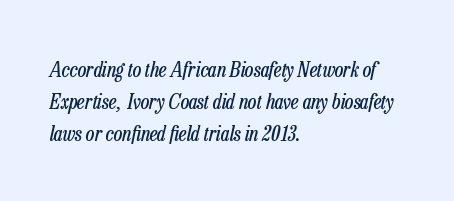
The image shows 21 px text type, italic (leaning right); set left-aligned, normal line spacing (1.53x), normal letter spacing, not underlined.
